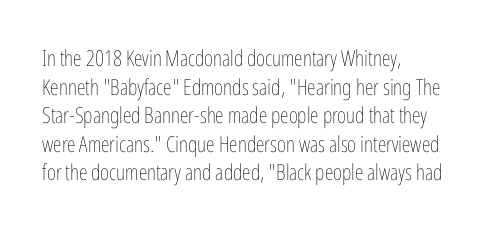
The image shows 22 px text type, upright; set left-aligned, normal line spacing (1.3x), normal letter spacing, not underlined.
